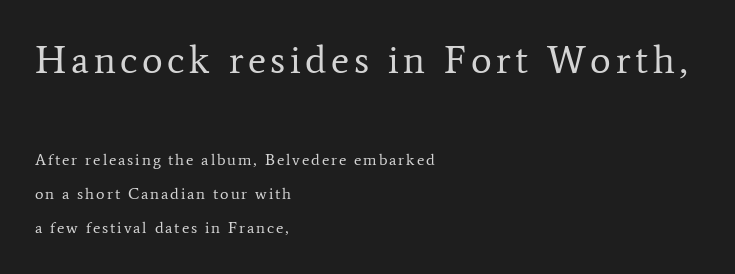
{"serif": "yes", "italic": "no", "bold": "no", "weight": "regular", "width": "normal", "stroke_contrast": "low", "x_height": "medium", "monospaced": "no", "underline": "no", "align": "left", "line_spacing": "loose", "line_spacing_ratio": 2.13, "larger_block": "first", "size_ratio": 2.44, "glyph_px": 39}
